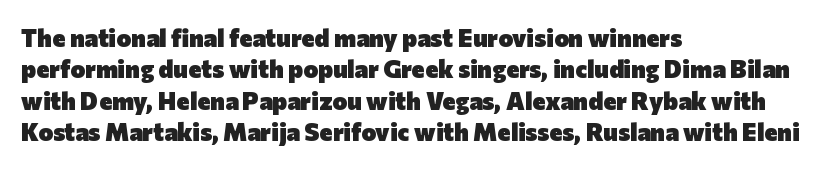
The image shows 25 px bold type, upright; set left-aligned, normal line spacing (1.26x), normal letter spacing, not underlined.
